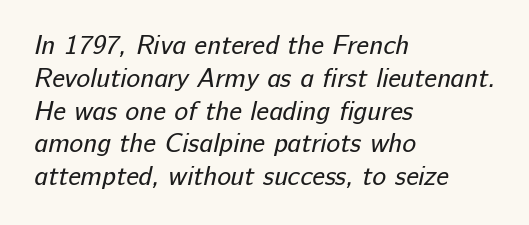
Q: Is the text bold? A: No.
Q: Is the text underlined? A: No.
Q: How is the paragraph aligned? A: Left-aligned.
Q: Is the spacing between letters normal or unusually wide? A: Normal.
Q: Is the spacing between lines tight, normal or loose? A: Normal.
